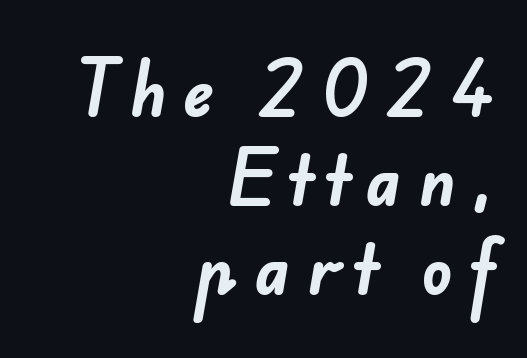
The passage shown is not underscored anywhere. Look at the stroke-to-counter ratio: heavy, a bold. This block has exactly the height ordinary leading produces. Look at the tracking — it's clearly loosened, letters drifting apart. Varying glyph widths throughout — classic text-font behaviour. Each line ends at the same right margin while the left side varies.
